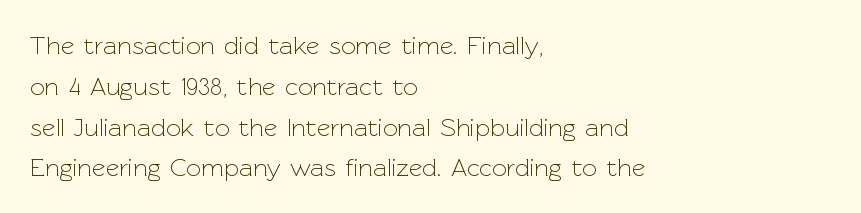
The gap between lines stays unmarked. No extra tracking has been applied to these lines. Does the leading feel generous? No, just average. Short and long lines alike share a common starting point at left.
